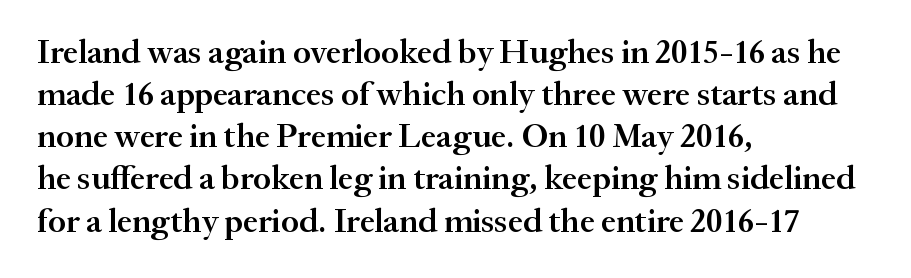
Q: Is the text bold? A: Semi-bold.
Q: Is the text italic (slanted)? A: No, it is upright.
Q: Is the typeface a serif or a sans-serif typeface? A: Serif.
Q: Is the text underlined? A: No.
Q: How is the paragraph aligned? A: Left-aligned.
Q: Is the spacing between letters normal or unusually wide? A: Normal.
Q: Width (condensed, normal, or wide)? A: Normal.
Q: Stroke contrast? A: Medium.
Q: x-height? A: Small.
Q: Monospaced? A: No.
